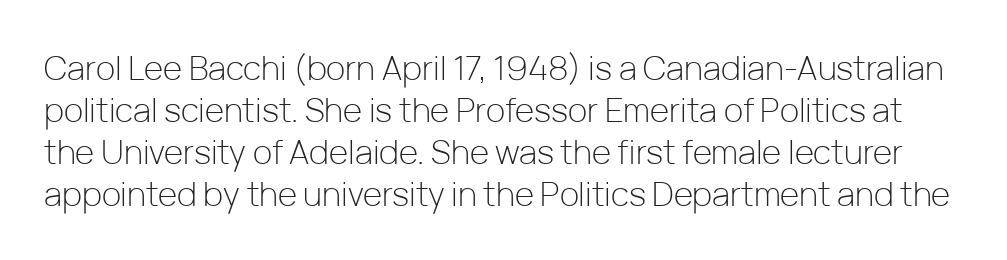
The image shows 33 px light sans-serif type, upright; set normal line spacing (1.27x), normal letter spacing, not underlined; low stroke contrast and a medium x-height.
